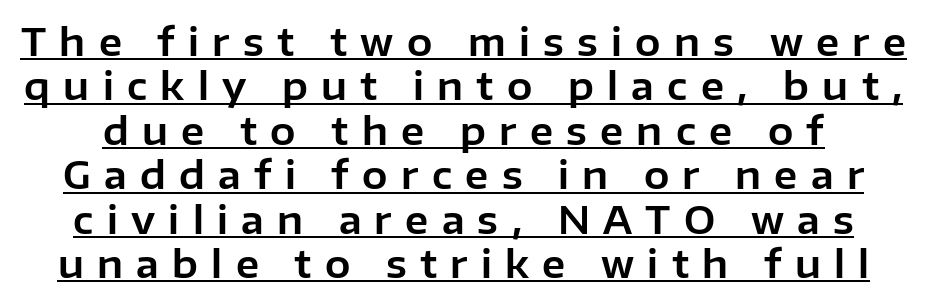
The image shows 38 px sans-serif type, upright; set line spacing 1.17x, unusually wide letter spacing (+0.35 em), underlined; low stroke contrast and a medium x-height.
